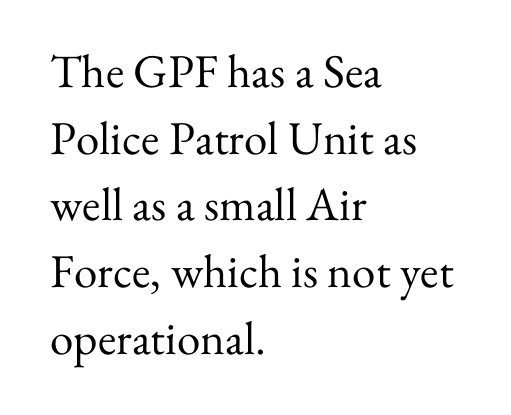
The baseline area is clear. A typesetter would label this face a serif. How are the letters spaced? Ordinarily, with no added tracking. Students, observe: this is what conventionally led text looks like.
